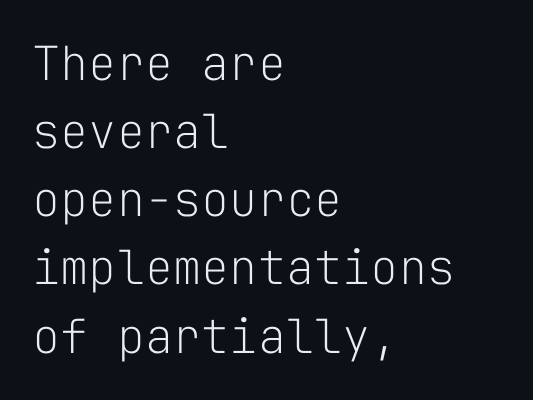
Think standard paragraph weight, or any step lighter than that. Check where the strokes stop: nothing finishes them off — pure sans. Descender tails drop into unmarked territory. Which margin do the lines hug? The left one — the right edge is uneven.
